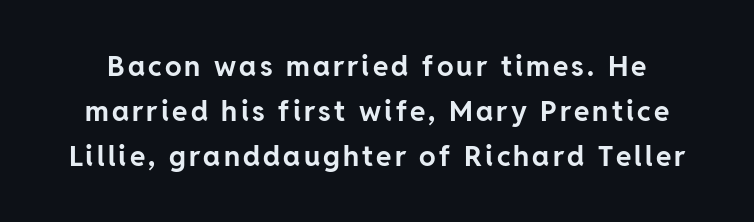
Character widths vary here, with narrow letters taking less room than wide ones. The glyphs are unaccompanied by any horizontal stroke below them. The font is running at its bold setting. Each letter's strokes conclude bluntly, with no projecting serifs. The line-height multiplier appears to be the usual default. Every stem runs plumb, perpendicular to the baseline.
